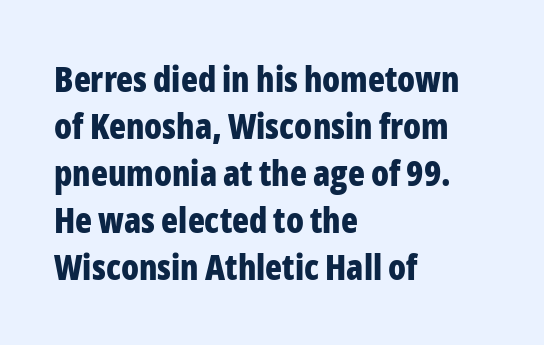
The image shows 35 px bold, condensed sans-serif type, upright; set left-aligned, normal line spacing (1.34x), normal letter spacing, not underlined; low stroke contrast and a medium x-height.
